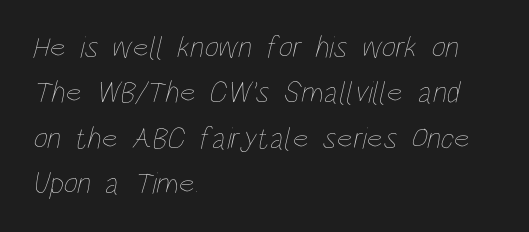
Q: Is the text bold? A: No.
Q: Is the text underlined? A: No.
Q: How is the paragraph aligned? A: Left-aligned.
Q: Is the spacing between letters normal or unusually wide? A: Normal.
Q: Is the spacing between lines tight, normal or loose? A: Normal.
Q: Width (condensed, normal, or wide)? A: Condensed.
Q: Stroke contrast? A: Low.
Q: x-height? A: Large.
Q: Monospaced? A: No.
